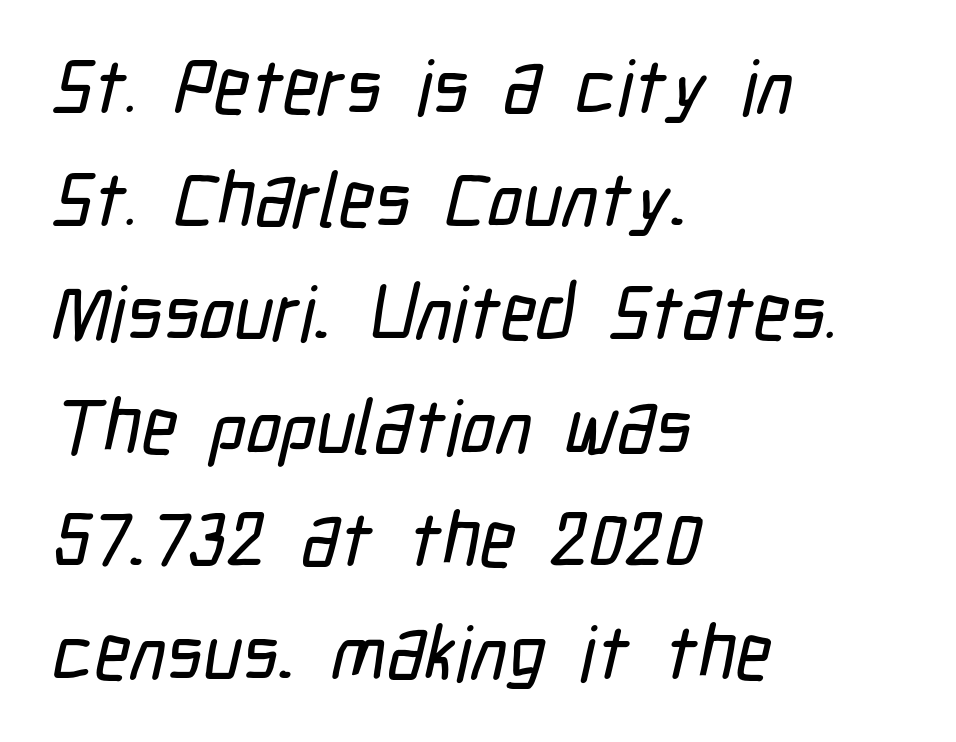
These lines sit exactly where default settings would place them. The face used here is a sans, in the tradition of grotesques and geometrics. The horizontal fit of the characters is conventional and even. Horizontal alignment here is leftward, the default for most running prose. Just letters on the line, the space beneath them empty. Varying glyph widths throughout — classic text-font behaviour.
